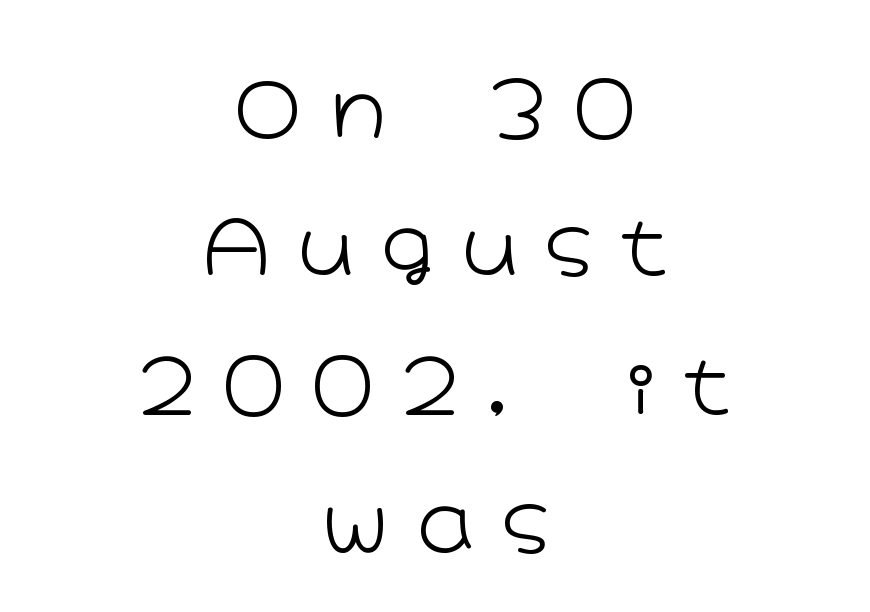
{"serif": "no", "italic": "no", "bold": "no", "weight": "light", "width": "wide", "stroke_contrast": "low", "x_height": "medium", "monospaced": "no", "underline": "no", "align": "center", "line_spacing_ratio": 1.82, "letter_spacing": "wide", "letter_spacing_em": 0.38, "glyph_px": 76}
